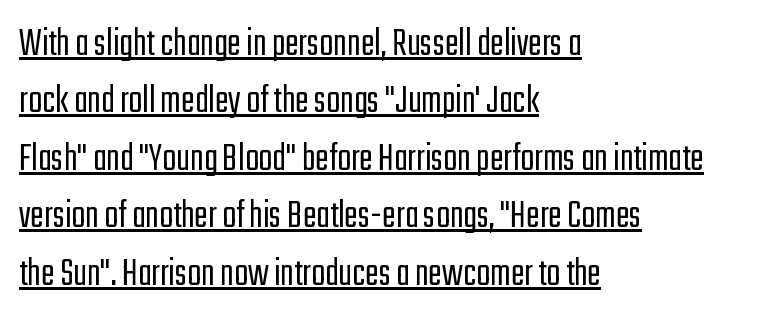
Descenders here cross a horizontal rule under the line. In terms of letterform style, serifs are entirely absent. What stands out about the letter spacing? Nothing — it is the standard amount. Each stroke keeps to a modest, everyday thickness or less.
